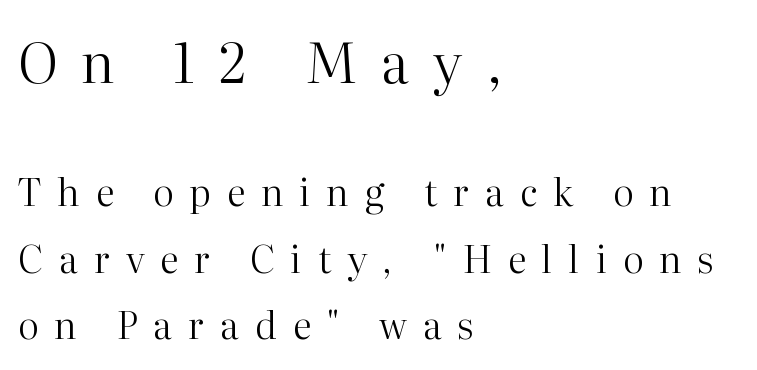
The image shows 55 px regular-weight serif type, upright; set left-aligned, line spacing 1.81x, unusually wide letter spacing (+0.43 em), not underlined; the first (top) block is 1.49x larger; high stroke contrast and a medium x-height.
